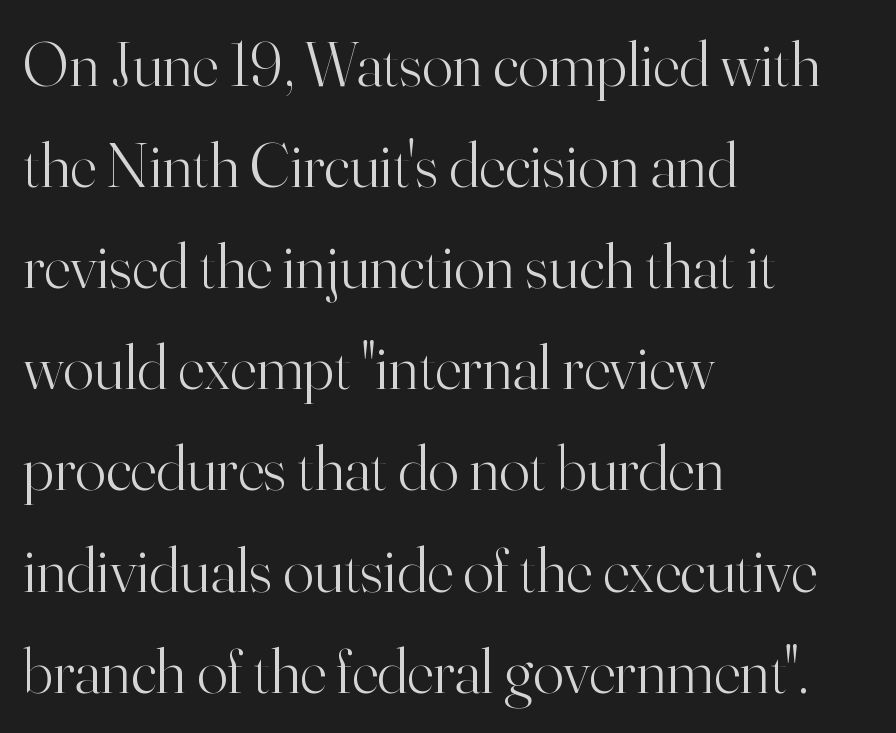
The letters look calm and open, with moderate or lighter stems. A typesetter would call this proportional, since set widths differ per character. Small tapered or slab feet sit at the stroke ends, so this counts as serif. The horizontal fit of the characters is conventional and even.
